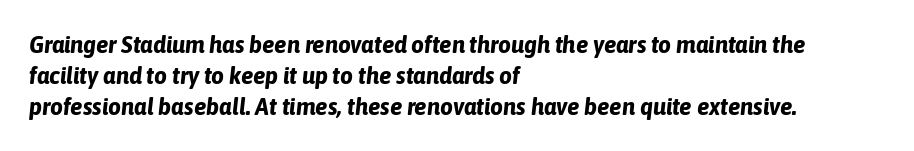
If you drew a ruler down the left edge, every line would touch it. This sample uses an oblique cut, with every glyph tilted off the vertical. A bare baseline throughout the passage. Set as a true bold cut, around the 700 mark. Standard letterfit; no display-style spreading of the glyphs.
